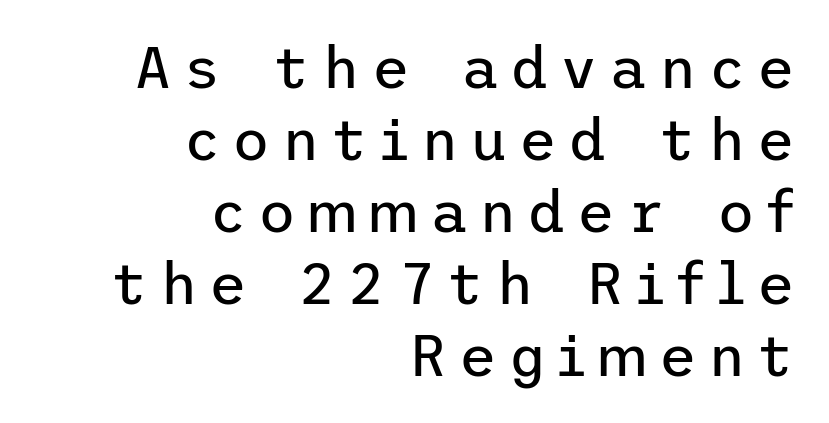
The passage shown is not underscored anywhere. Typographically, this falls in the sans-serif category. Ordinary non-slanted type is in use. Leftover space on each line is placed entirely before the opening word.
